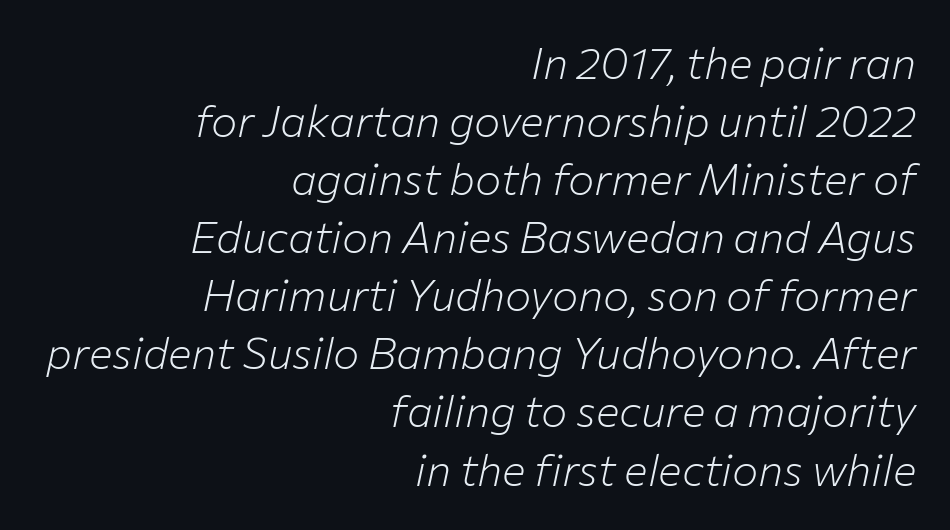
The image shows 44 px light type, italic (leaning right); set right-aligned, normal line spacing (1.32x), normal letter spacing, not underlined; low stroke contrast and a medium x-height.
